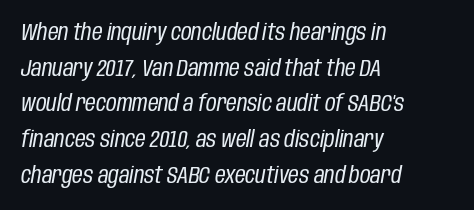
{"italic": "yes", "lean": "right", "slant_degrees": 10, "bold": "no", "underline": "no", "align": "left", "line_spacing": "normal", "line_spacing_ratio": 1.55, "letter_spacing": "normal", "letter_spacing_em": 0.0, "glyph_px": 23}
